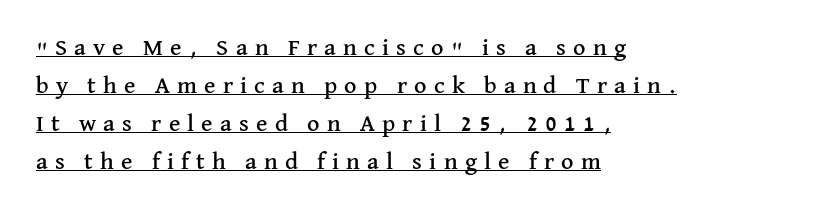
When letters stand straight like this, we call the style roman or upright. The rows are spaced the way most documents space them. A rule runs beneath these lines of type. This rendering widens character spacing well past its baseline value. Compared with a centered layout, this one pins lines to the left instead.
